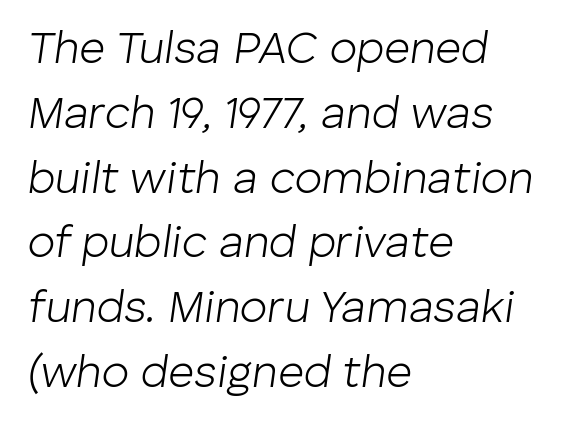
The image shows 45 px light type, italic (leaning right); set left-aligned, normal line spacing (1.44x), normal letter spacing, not underlined; low stroke contrast and a medium x-height.
